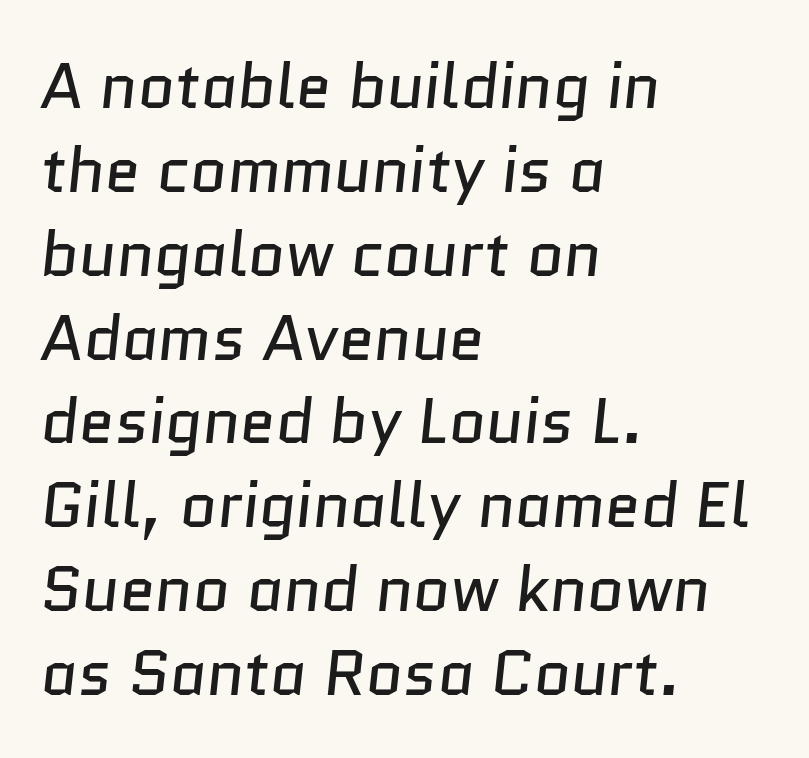
Default kerning and tracking; the words read as compact shapes. Unbolded letterforms with no extra heft. Nothing sits at the stroke ends, so this counts as sans-serif. These lines sit exactly where default settings would place them.
